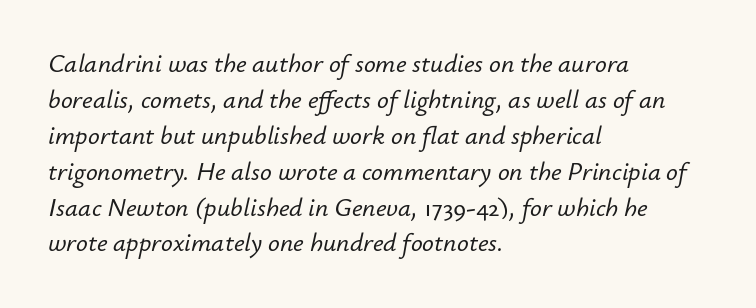
Honestly, the row spacing looks completely unremarkable. Descenders are the only things crossing below the line. The axis of the letterforms is tilted away from vertical. Horizontal alignment here is leftward, the default for most running prose.
